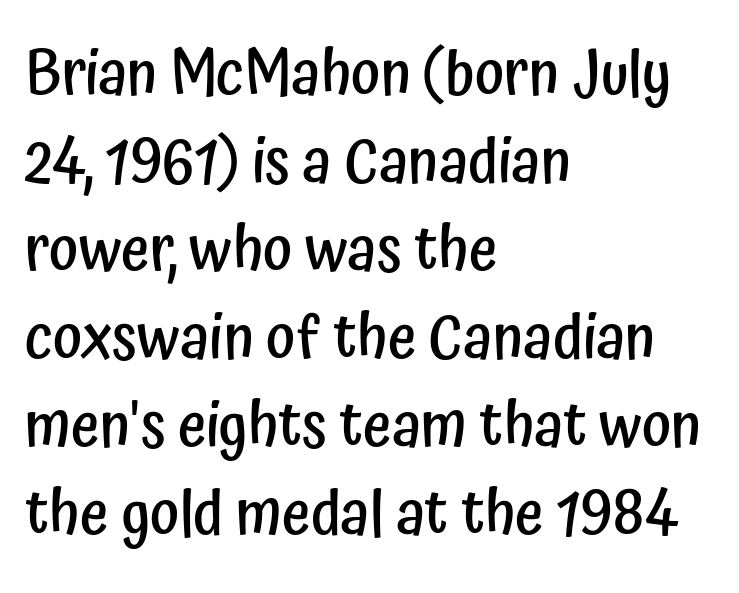
Q: Is the text bold? A: Semi-bold.
Q: Is the text italic (slanted)? A: No, it is upright.
Q: Is the typeface a serif or a sans-serif typeface? A: Sans-serif.
Q: Is the text underlined? A: No.
Q: How is the paragraph aligned? A: Left-aligned.
Q: Is the spacing between letters normal or unusually wide? A: Normal.
Q: Is the spacing between lines tight, normal or loose? A: Normal.
Q: Width (condensed, normal, or wide)? A: Condensed.
Q: Stroke contrast? A: Low.
Q: x-height? A: Medium.
Q: Monospaced? A: No.
